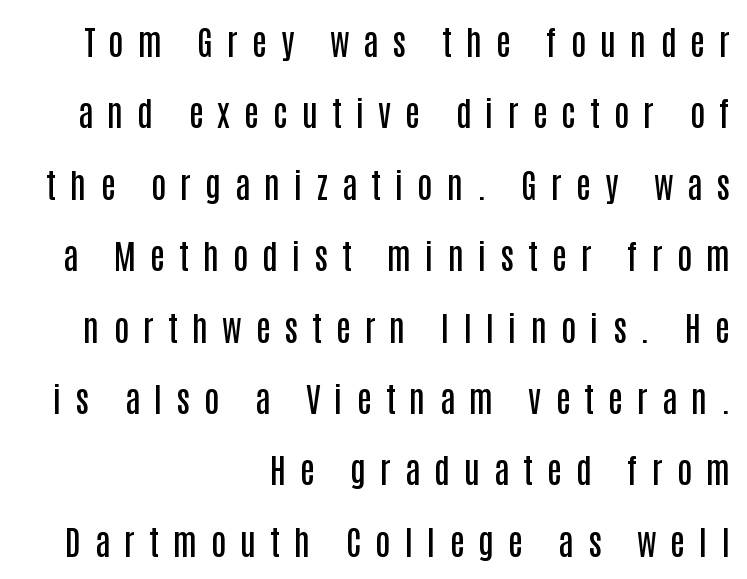
{"serif": "no", "italic": "no", "bold": "semi", "weight": "semibold", "width": "condensed", "stroke_contrast": "low", "x_height": "large", "monospaced": "no", "underline": "no", "align": "right", "line_spacing": "loose", "line_spacing_ratio": 2.1, "letter_spacing": "wide", "letter_spacing_em": 0.41, "glyph_px": 34}
